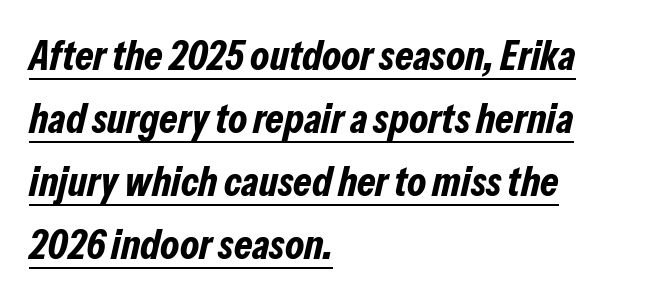
Q: Is the text bold? A: Yes.
Q: Is the text italic (slanted)? A: Yes, it leans right by about 13 degrees.
Q: Is the text underlined? A: Yes.
Q: How is the paragraph aligned? A: Left-aligned.
Q: Is the spacing between letters normal or unusually wide? A: Normal.
Q: Is the spacing between lines tight, normal or loose? A: Normal.
Q: Width (condensed, normal, or wide)? A: Condensed.
Q: Stroke contrast? A: Low.
Q: x-height? A: Medium.
Q: Monospaced? A: No.
